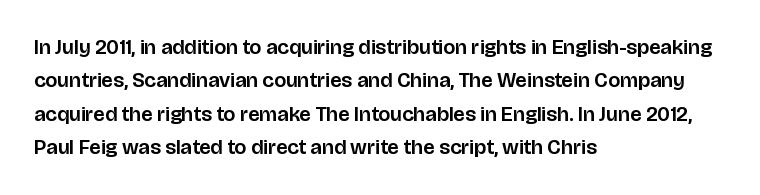
{"italic": "no", "underline": "no", "align": "left", "line_spacing": "normal", "line_spacing_ratio": 1.59, "letter_spacing": "normal", "letter_spacing_em": 0.0, "glyph_px": 21}
